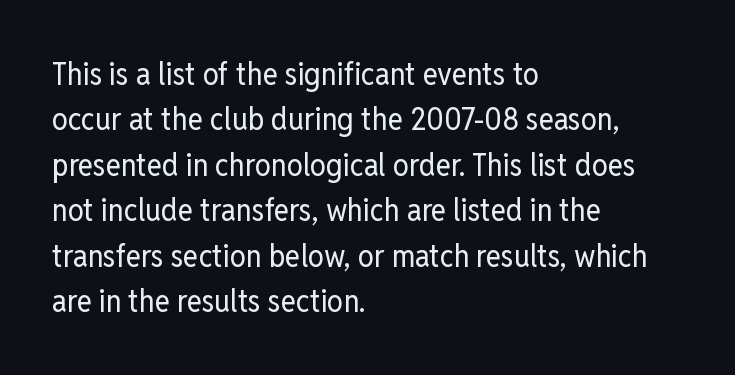
The image shows 32 px regular-weight, condensed sans-serif type, upright; set left-aligned, normal line spacing (1.42x), normal letter spacing, not underlined; low stroke contrast and a medium x-height.
